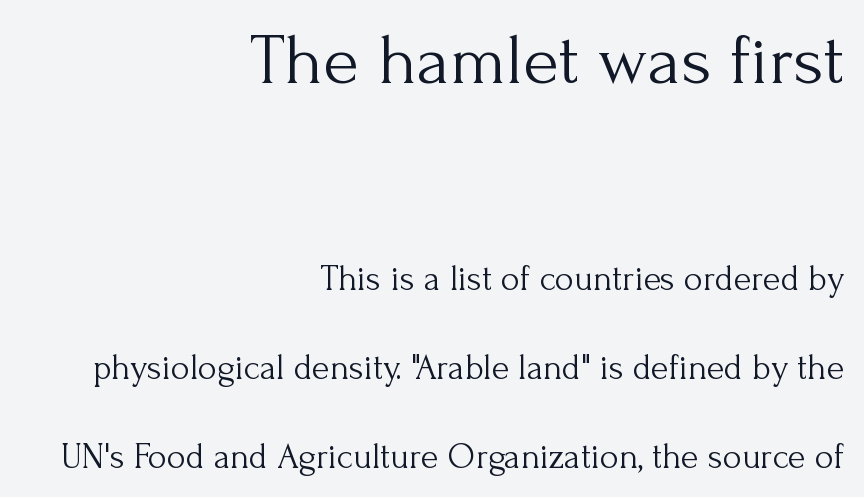
{"serif": "yes", "italic": "no", "bold": "no", "weight": "light", "width": "normal", "stroke_contrast": "medium", "x_height": "small", "monospaced": "no", "underline": "no", "align": "right", "line_spacing": "loose", "line_spacing_ratio": 2.47, "letter_spacing": "normal", "letter_spacing_em": 0.0, "larger_block": "first", "size_ratio": 2.03, "glyph_px": 73}
